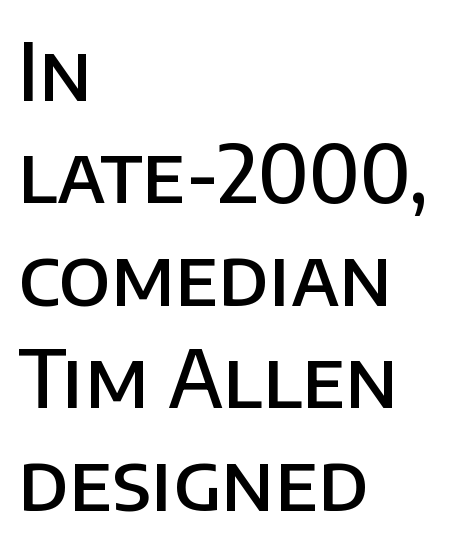
Rows of type keep a routine distance in the vertical direction. All the whitespace from short lines collects on the right. Honestly, there is no underline to notice here at all. Looks like regular typesetting: each glyph gets only the width it needs. Nothing unusual about the tracking: characters are spaced as the font intends. A somewhat darkened texture: the type is semibold rather than bold.
